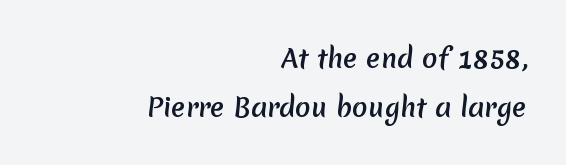
{"underline": "no", "align": "right", "line_spacing_ratio": 1.87, "letter_spacing": "normal", "letter_spacing_em": 0.0, "glyph_px": 26}
